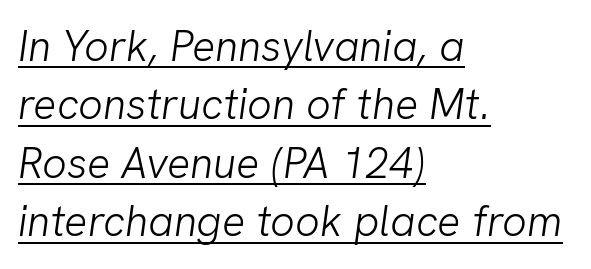
The image shows 43 px light sans-serif type; set left-aligned, normal line spacing (1.36x), normal letter spacing, underlined; low stroke contrast and a medium x-height.
